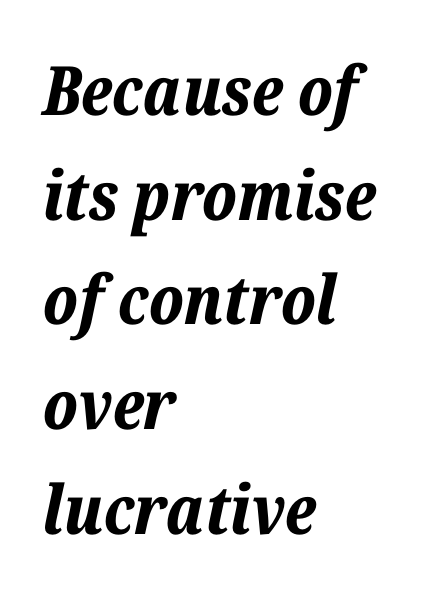
The image shows 68 px bold type, italic (leaning right); set left-aligned, normal line spacing (1.54x), normal letter spacing, not underlined; low stroke contrast and a medium x-height.
